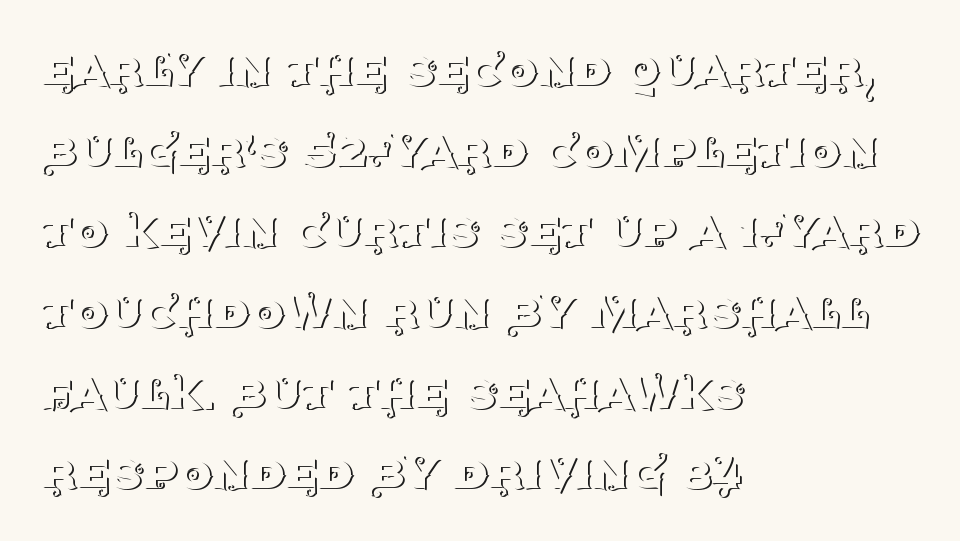
Q: Is the text bold? A: No.
Q: Is the text italic (slanted)? A: No, it is upright.
Q: Is the typeface a serif or a sans-serif typeface? A: Serif.
Q: Is the text underlined? A: No.
Q: How is the paragraph aligned? A: Left-aligned.
Q: Is the spacing between letters normal or unusually wide? A: Normal.
Q: Is the spacing between lines tight, normal or loose? A: Normal.
Q: Width (condensed, normal, or wide)? A: Normal.
Q: Stroke contrast? A: Medium.
Q: x-height? A: Large.
Q: Monospaced? A: No.
